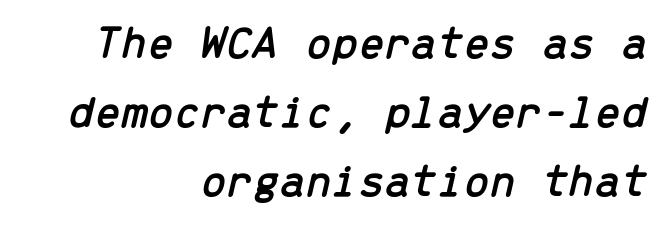
Short note: letters normally spaced. A typesetter would call this monospace, since all characters share one set width. The lines sit at an ordinary, default distance from one another. Every character sits at an angle, as italics do. The paragraph shown leans on its right margin.
